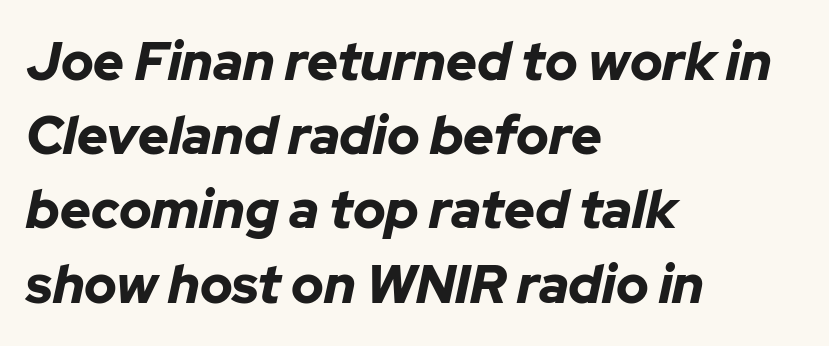
The image shows 53 px bold type, italic (leaning right); set left-aligned, normal line spacing (1.4x), normal letter spacing, not underlined; low stroke contrast and a medium x-height.
